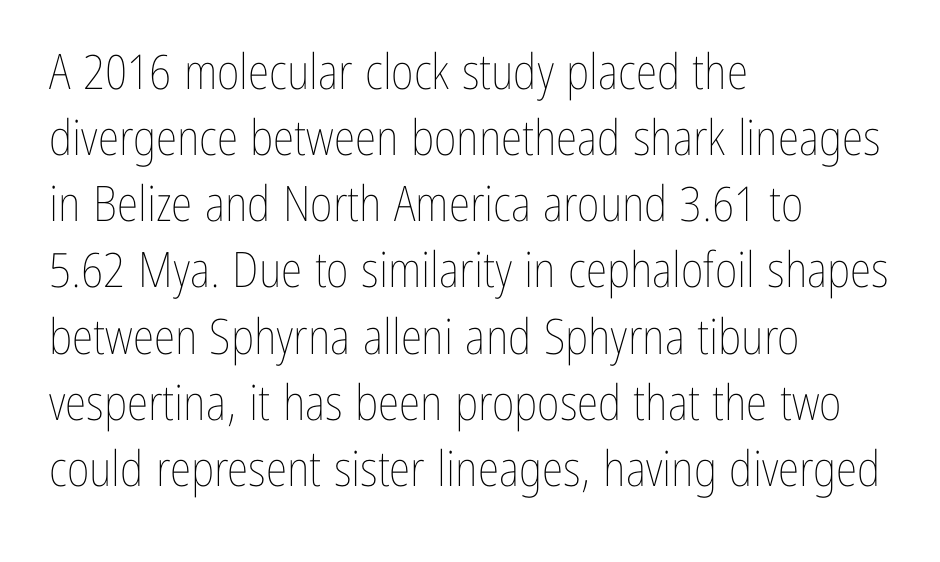
Q: Is the text bold? A: No.
Q: Is the text italic (slanted)? A: No, it is upright.
Q: Is the text underlined? A: No.
Q: How is the paragraph aligned? A: Left-aligned.
Q: Is the spacing between letters normal or unusually wide? A: Normal.
Q: Is the spacing between lines tight, normal or loose? A: Normal.
Q: Width (condensed, normal, or wide)? A: Condensed.
Q: Stroke contrast? A: Low.
Q: x-height? A: Medium.
Q: Monospaced? A: No.
